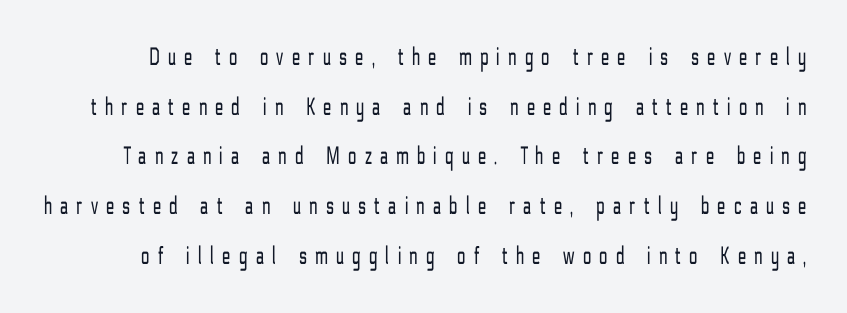
{"italic": "no", "bold": "no", "underline": "no", "line_spacing": "loose", "line_spacing_ratio": 1.91, "letter_spacing": "wide", "letter_spacing_em": 0.33, "glyph_px": 26}
